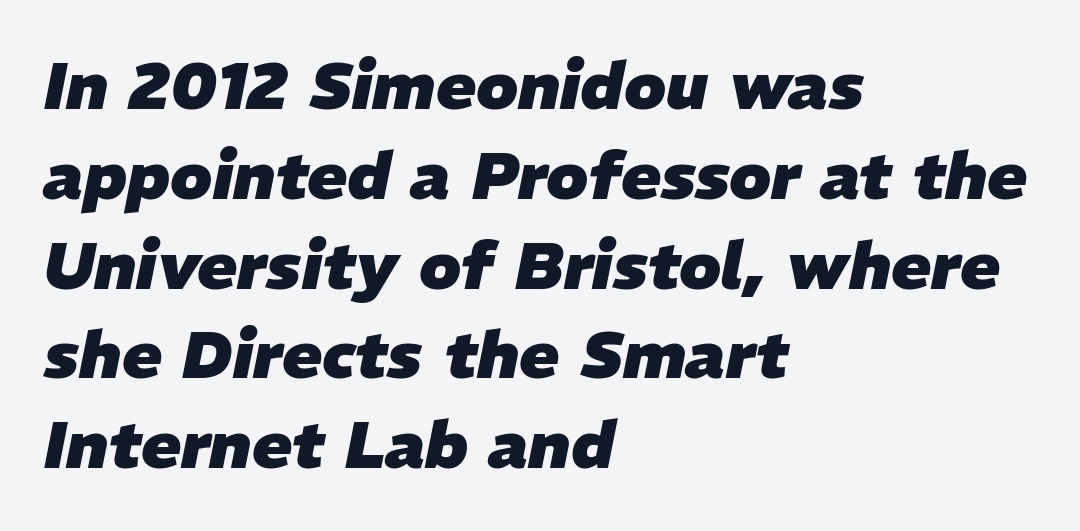
Whoever set this chose a conventional vertical rhythm. Decoration check: the copy has no underline. Words appear dense and cohesive because spacing is normal. Each line starts at the same left margin while the right side varies. The font is running at its bold setting. Does the lettering tilt? It does — this is italic.
